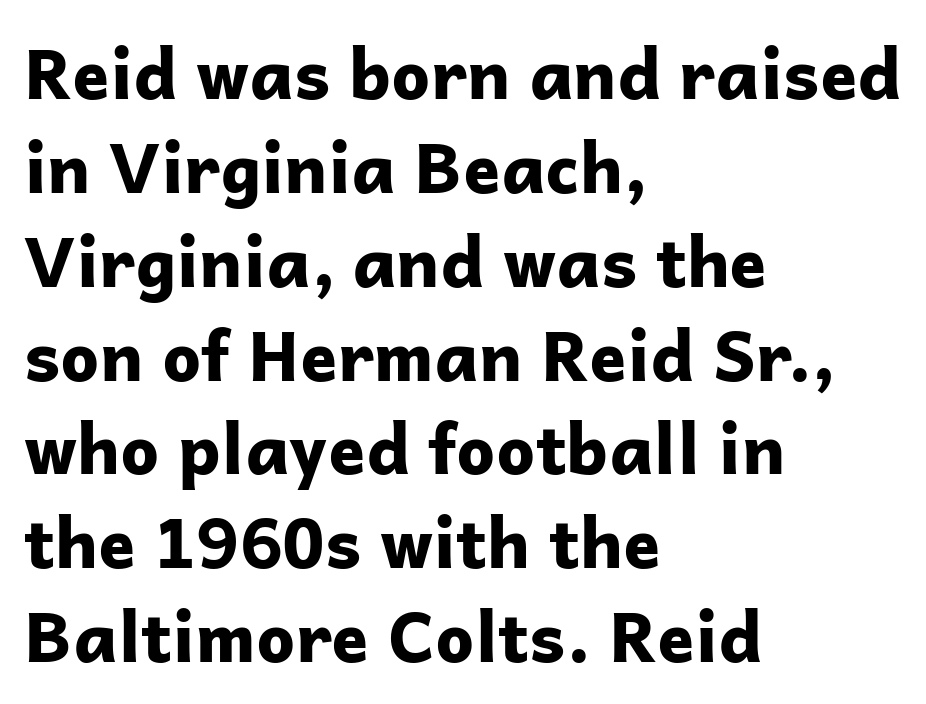
The image shows 69 px bold sans-serif type, upright; set left-aligned, normal line spacing (1.36x), normal letter spacing, not underlined; low stroke contrast and a medium x-height.
